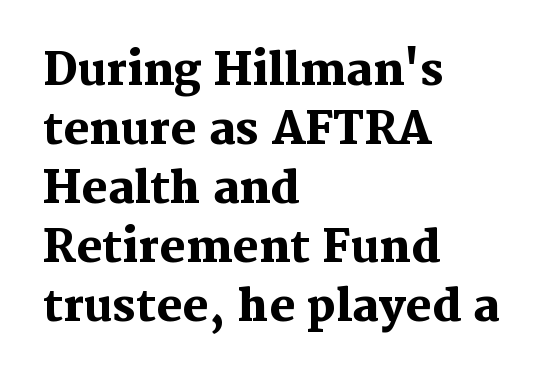
{"serif": "yes", "italic": "no", "bold": "yes", "weight": "heavy", "width": "normal", "stroke_contrast": "medium", "x_height": "medium", "monospaced": "no", "underline": "no", "align": "left", "line_spacing": "normal", "line_spacing_ratio": 1.34, "letter_spacing": "normal", "letter_spacing_em": 0.0, "glyph_px": 44}
